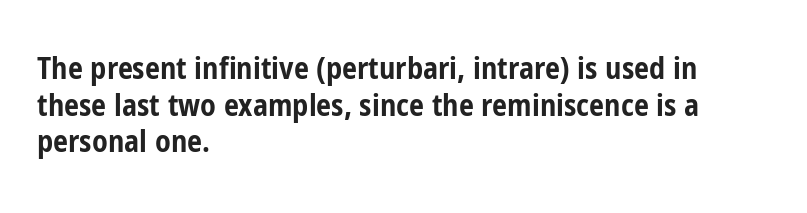
{"serif": "no", "italic": "no", "bold": "yes", "weight": "bold", "width": "condensed", "stroke_contrast": "low", "x_height": "medium", "monospaced": "no", "underline": "no", "align": "left", "line_spacing_ratio": 1.22, "letter_spacing": "normal", "letter_spacing_em": 0.0, "glyph_px": 30}
